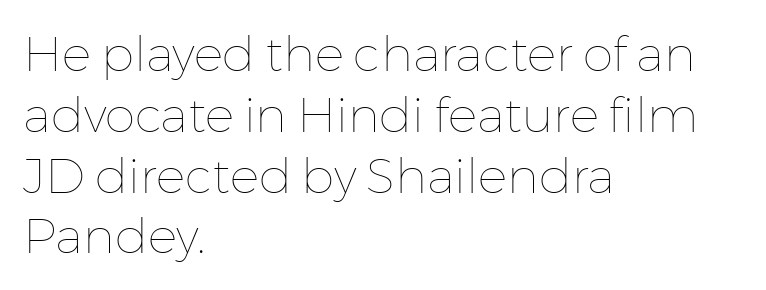
Q: Is the text bold? A: No.
Q: Is the text italic (slanted)? A: No, it is upright.
Q: Is the text underlined? A: No.
Q: How is the paragraph aligned? A: Left-aligned.
Q: Is the spacing between letters normal or unusually wide? A: Normal.
Q: Width (condensed, normal, or wide)? A: Normal.
Q: Stroke contrast? A: Low.
Q: x-height? A: Medium.
Q: Monospaced? A: No.
